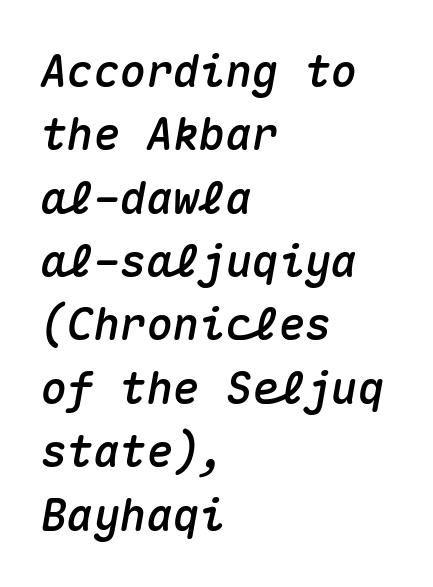
{"italic": "yes", "lean": "right", "slant_degrees": 10, "width": "normal", "stroke_contrast": "medium", "x_height": "medium", "monospaced": "yes", "underline": "no", "align": "left", "line_spacing": "normal", "line_spacing_ratio": 1.44, "letter_spacing": "normal", "letter_spacing_em": 0.0, "glyph_px": 44}
